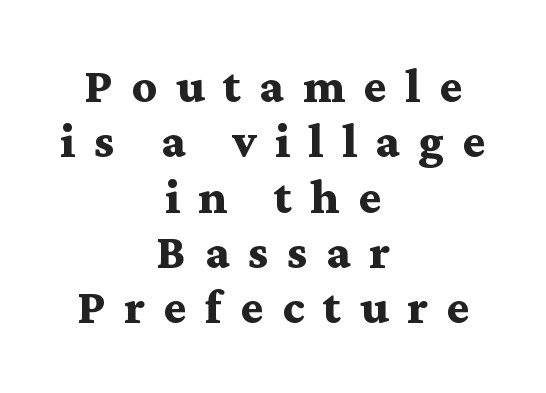
Closely set lines give the paragraph a compact silhouette. Style check: upright. The rendering uses a bold face; every stroke is thick and dark. To sum up the face: it has serifs.
